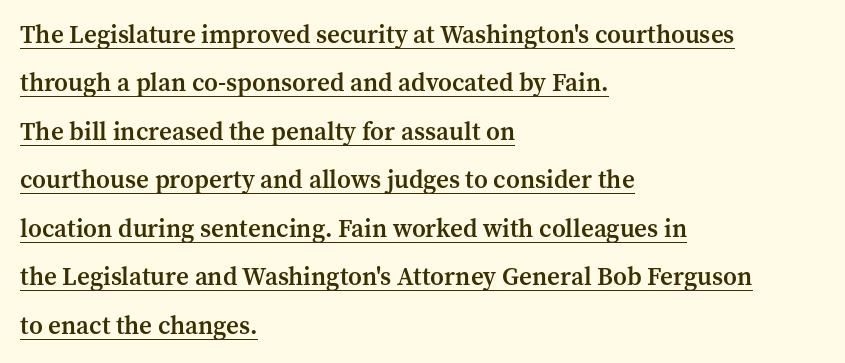
{"italic": "no", "bold": "semi", "underline": "yes", "align": "left", "line_spacing": "loose", "line_spacing_ratio": 1.94, "letter_spacing": "normal", "letter_spacing_em": 0.0, "glyph_px": 25}
